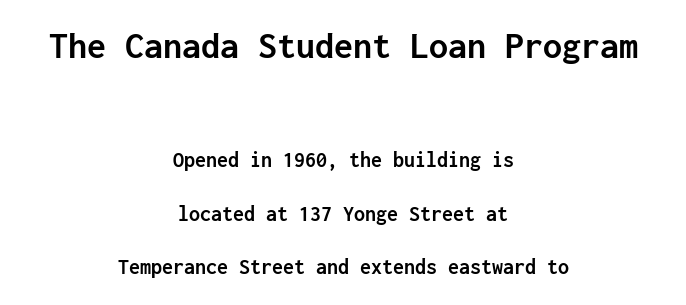
Thick stems and heavy bowls — unmistakably bold. Successive baselines arrive slowly, with a big drop between each. The type sits square on the baseline with zero lean. Here the designer chose a console-style face with uniform glyph widths. Whoever set this made the first block the dominant, larger element. To sum up the face: it is a sans, with no serifs.
